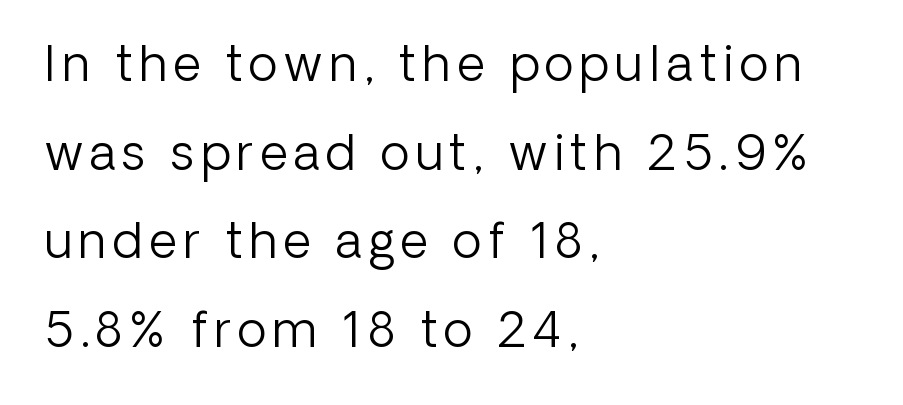
Q: Is the text bold? A: No.
Q: Is the text italic (slanted)? A: No, it is upright.
Q: Is the typeface a serif or a sans-serif typeface? A: Sans-serif.
Q: Is the text underlined? A: No.
Q: How is the paragraph aligned? A: Left-aligned.
Q: Width (condensed, normal, or wide)? A: Normal.
Q: Stroke contrast? A: Low.
Q: x-height? A: Medium.
Q: Monospaced? A: No.
